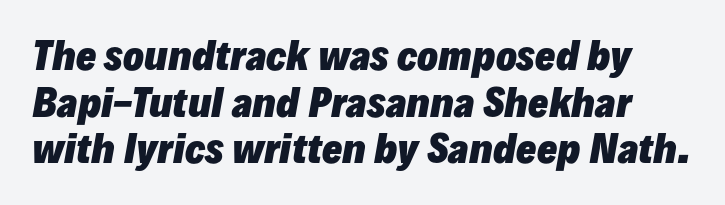
Q: Is the text bold? A: Yes.
Q: Is the text italic (slanted)? A: Yes, it leans right by about 10 degrees.
Q: Is the text underlined? A: No.
Q: Is the spacing between letters normal or unusually wide? A: Normal.
Q: Width (condensed, normal, or wide)? A: Normal.
Q: Stroke contrast? A: Low.
Q: x-height? A: Medium.
Q: Monospaced? A: No.
